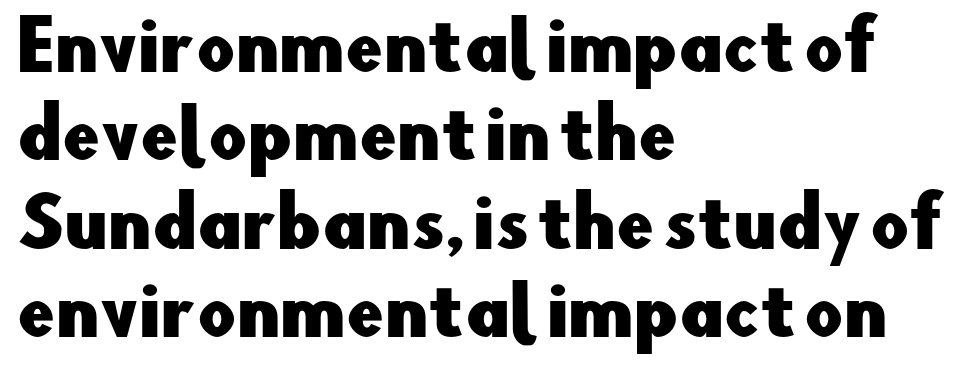
The zone under the glyphs is completely vacant. A typesetter would call this proportional, since set widths differ per character. Inter-character spacing is left at the font's built-in metrics. The axis of the letterforms is exactly vertical. Leading: standard.
